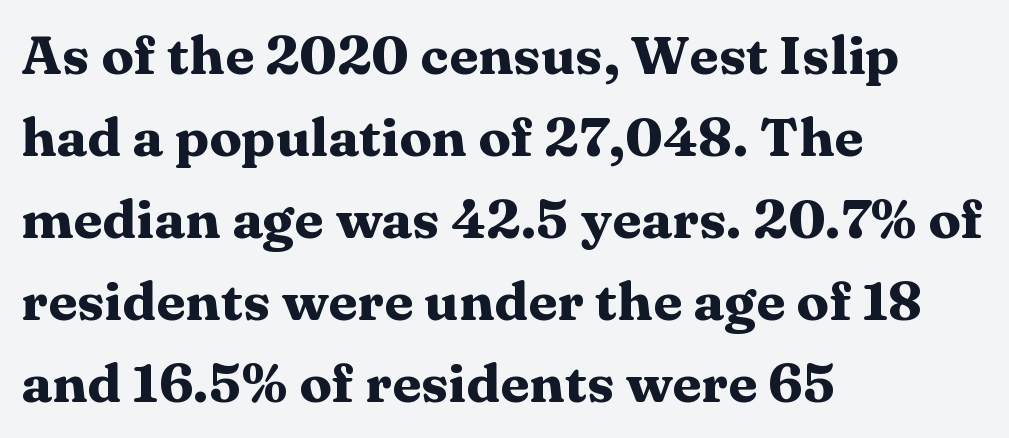
The image shows 54 px heavy, wide serif type, upright; set left-aligned, normal line spacing (1.52x), normal letter spacing, not underlined; medium stroke contrast and a medium x-height.
